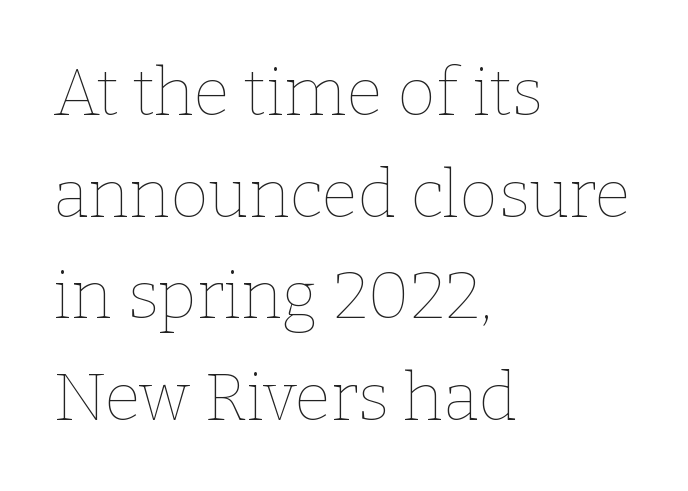
Q: Is the text bold? A: No.
Q: Is the text italic (slanted)? A: No, it is upright.
Q: Is the text underlined? A: No.
Q: How is the paragraph aligned? A: Left-aligned.
Q: Is the spacing between letters normal or unusually wide? A: Normal.
Q: Is the spacing between lines tight, normal or loose? A: Normal.
Q: Width (condensed, normal, or wide)? A: Normal.
Q: Stroke contrast? A: Low.
Q: x-height? A: Medium.
Q: Monospaced? A: No.
